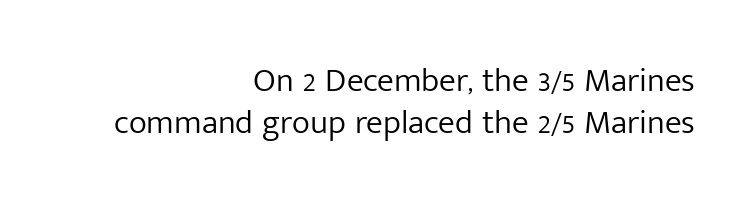
Nothing unusual about the tracking: characters are spaced as the font intends. In CSS terms this would be text-align: right. This rendering features lettering with no underline. Is this a fixed-width face? No — the glyphs have proportional, varying widths. No feet cap the strokes, marking this as sans-serif type.
